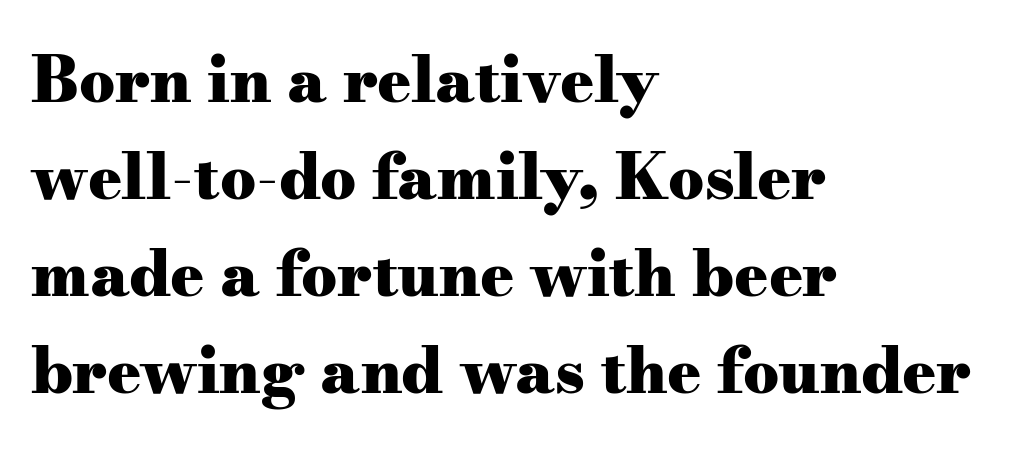
Nothing unusual about the tracking: characters are spaced as the font intends. Typeset ragged right — the left edge is the straight one. A serif font was chosen for this passage. Is there much room between lines? A standard amount, neither cramped nor airy. Just letters on the line, the space beneath them empty.
